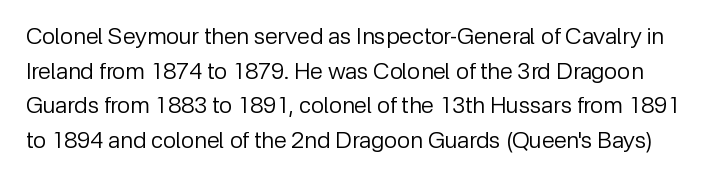
Q: Is the text bold? A: No.
Q: Is the text italic (slanted)? A: No, it is upright.
Q: Is the text underlined? A: No.
Q: Is the spacing between letters normal or unusually wide? A: Normal.
Q: Is the spacing between lines tight, normal or loose? A: Normal.
